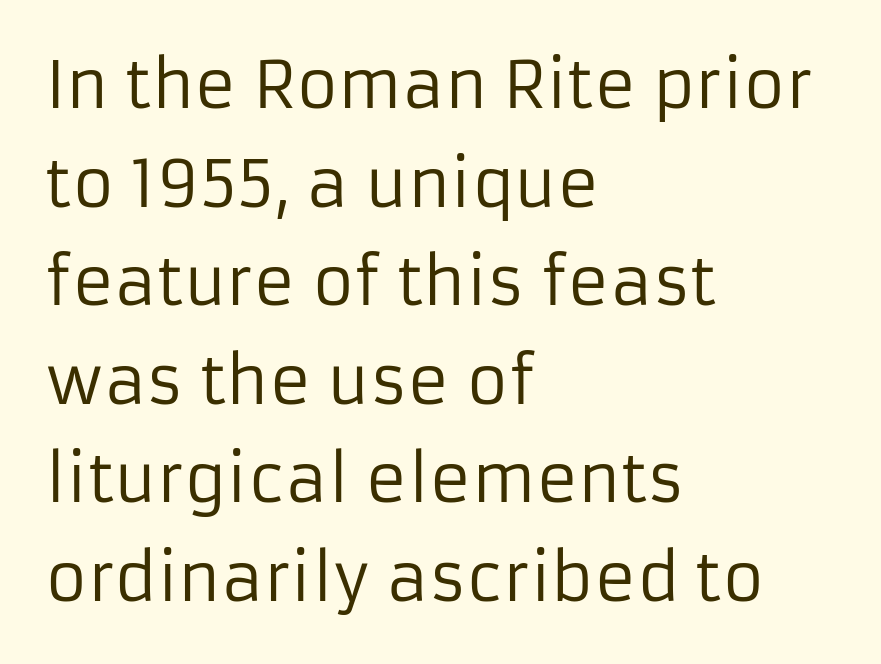
Baseline-to-baseline distance is the conventional proportion of letter height. You could not count columns in this text — the font is proportionally spaced. Inter-character spacing is left at the font's built-in metrics. The typesetting does not lean heavy: it is not bold. The font's upright variant was chosen for this text. Each letter's strokes conclude bluntly, with no projecting serifs.
